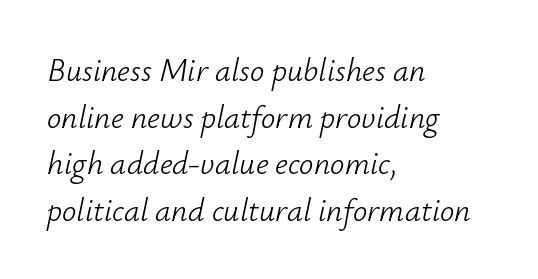
Q: Is the text bold? A: No.
Q: Is the text italic (slanted)? A: Yes, it leans right by about 12 degrees.
Q: Is the text underlined? A: No.
Q: How is the paragraph aligned? A: Left-aligned.
Q: Is the spacing between letters normal or unusually wide? A: Normal.
Q: Is the spacing between lines tight, normal or loose? A: Normal.
Q: Width (condensed, normal, or wide)? A: Normal.
Q: Stroke contrast? A: Low.
Q: x-height? A: Small.
Q: Monospaced? A: No.
